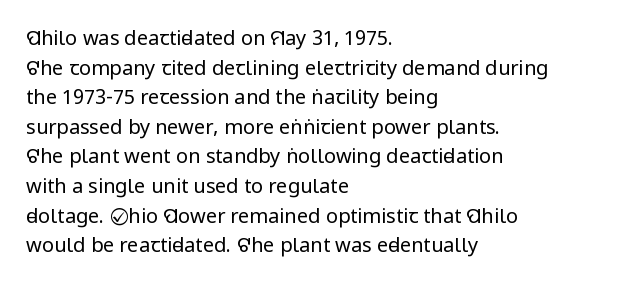
Compared with a typical body face, this is equally light or lighter still. The line texture is even and compact thanks to regular tracking. The space directly below the letters is spotless. Nope, not italic — everything's standing straight.
